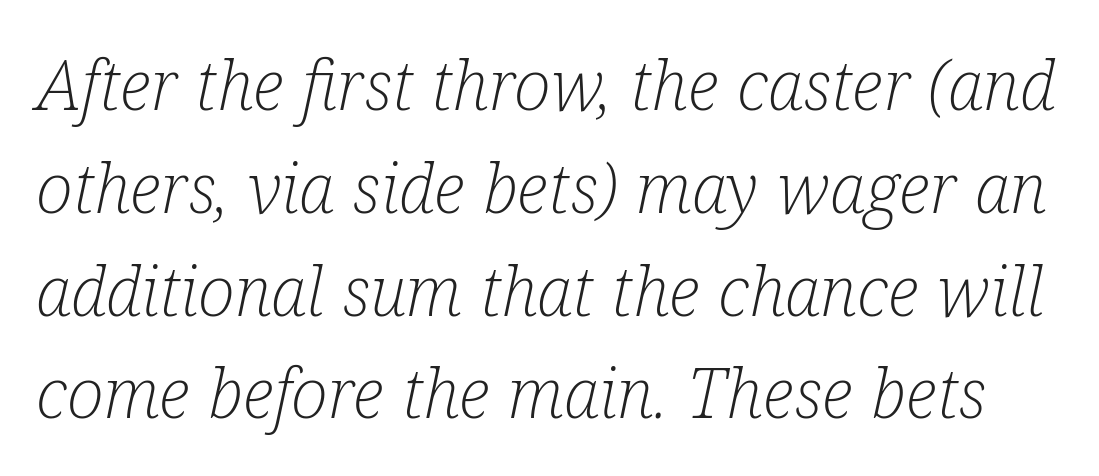
Line spacing here is normal. A clean baseline with only descenders dipping below it. Counters stay open thanks to moderate or lighter strokes. Does extra space separate the letters? No, they use regular spacing.
